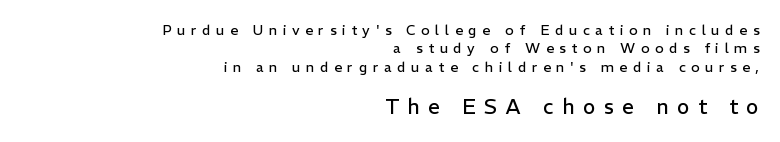
Q: Is the text bold? A: No.
Q: Is the text italic (slanted)? A: No, it is upright.
Q: Is the text underlined? A: No.
Q: How is the paragraph aligned? A: Right-aligned.
Q: Is the spacing between letters normal or unusually wide? A: Unusually wide.
Q: Is the spacing between lines tight, normal or loose? A: Normal.
Q: Which block of text is set in a larger size, the first (top) or the second (bottom)? A: The second (bottom) one.
